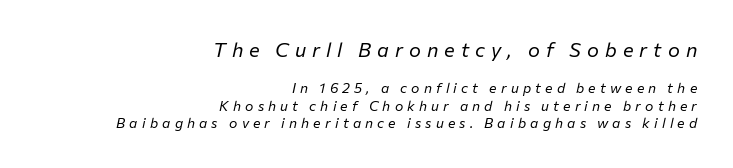
The image shows 20 px text type, italic (leaning right); set right-aligned, normal line spacing (1.28x), unusually wide letter spacing (+0.3 em), not underlined; the first (top) block is 1.43x larger.
